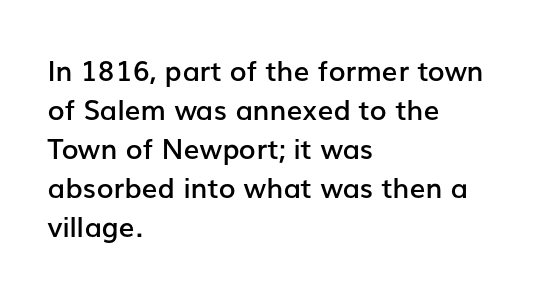
The image shows 28 px semibold sans-serif type, upright; set left-aligned, normal line spacing (1.39x), normal letter spacing, not underlined; low stroke contrast and a medium x-height.
